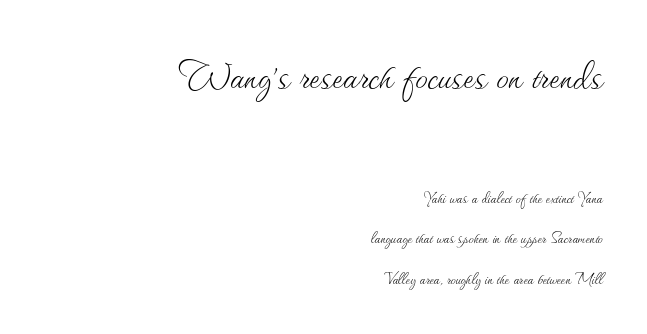
Q: Is the text bold? A: No.
Q: Is the text italic (slanted)? A: Yes.
Q: Is the text underlined? A: No.
Q: How is the paragraph aligned? A: Right-aligned.
Q: Is the spacing between letters normal or unusually wide? A: Normal.
Q: Is the spacing between lines tight, normal or loose? A: Loose.
Q: Which block of text is set in a larger size, the first (top) or the second (bottom)? A: The first (top) one.
Q: Width (condensed, normal, or wide)? A: Normal.
Q: Stroke contrast? A: Medium.
Q: x-height? A: Small.
Q: Monospaced? A: No.
